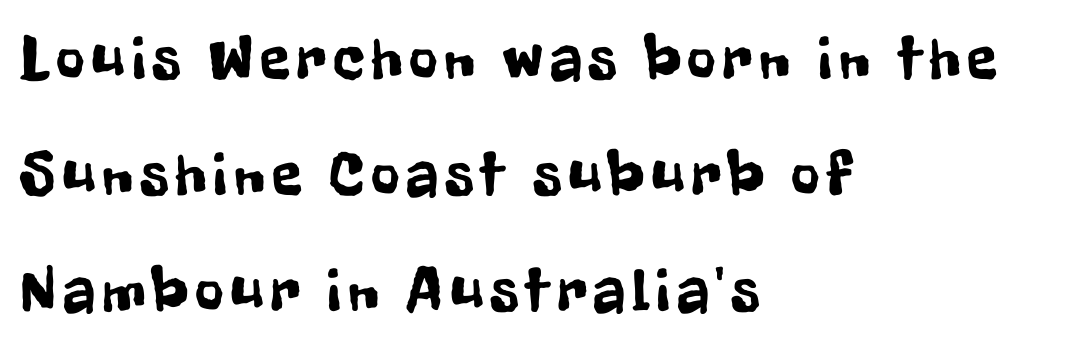
The image shows 62 px condensed sans-serif type, upright; set left-aligned, line spacing 1.87x, not underlined; low stroke contrast and a medium x-height.
